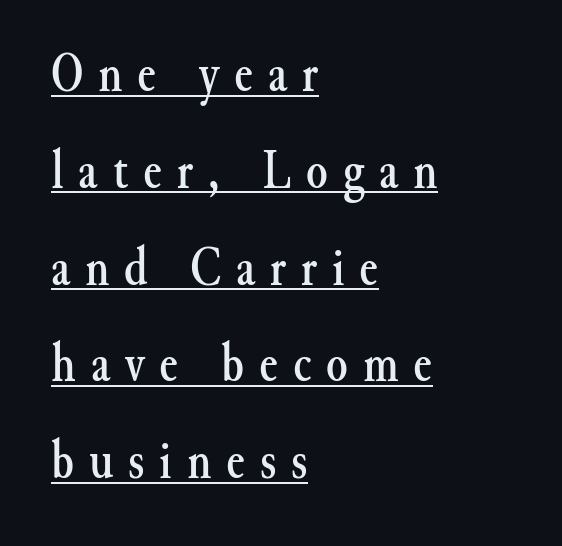
The image shows 55 px serif type, upright; set left-aligned, line spacing 1.76x, unusually wide letter spacing (+0.27 em), underlined; medium stroke contrast and a small x-height.
